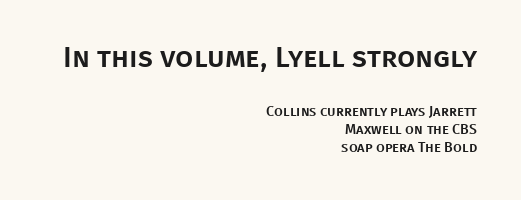
{"serif": "no", "italic": "no", "width": "normal", "stroke_contrast": "low", "x_height": "large", "monospaced": "no", "underline": "no", "align": "right", "line_spacing": "normal", "line_spacing_ratio": 1.29, "letter_spacing": "normal", "letter_spacing_em": 0.0, "larger_block": "first", "size_ratio": 2.07, "glyph_px": 29}
